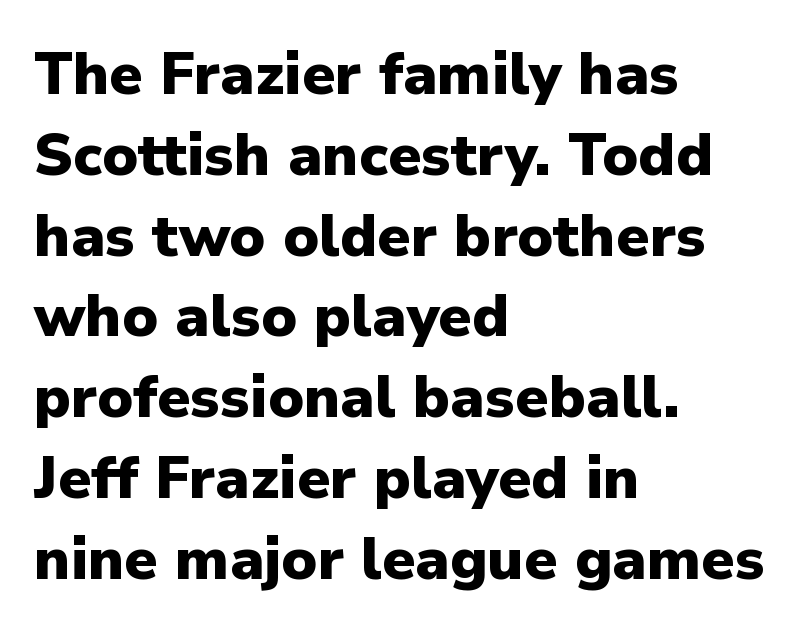
Q: Is the text bold? A: Yes.
Q: Is the text italic (slanted)? A: No, it is upright.
Q: Is the typeface a serif or a sans-serif typeface? A: Sans-serif.
Q: Is the text underlined? A: No.
Q: How is the paragraph aligned? A: Left-aligned.
Q: Is the spacing between letters normal or unusually wide? A: Normal.
Q: Is the spacing between lines tight, normal or loose? A: Normal.
Q: Width (condensed, normal, or wide)? A: Normal.
Q: Stroke contrast? A: Low.
Q: x-height? A: Medium.
Q: Monospaced? A: No.
